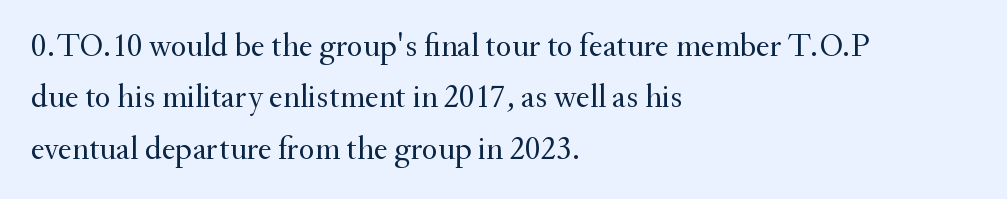
The passage shown is not underscored anywhere. Characters follow at the spacing the type designer built in. In terms of letterform style, serifs are clearly present. The typeface has the unassuming heft of standard copy or less. Line beginnings align vertically; line endings do not. Varying glyph widths throughout — classic text-font behaviour.
